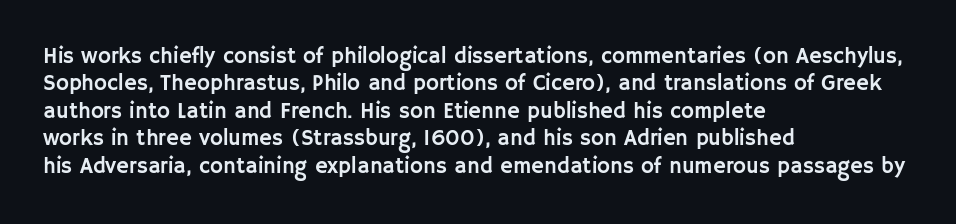
{"italic": "no", "underline": "no", "align": "left", "line_spacing": "normal", "line_spacing_ratio": 1.25, "letter_spacing": "normal", "letter_spacing_em": 0.0, "glyph_px": 22}
